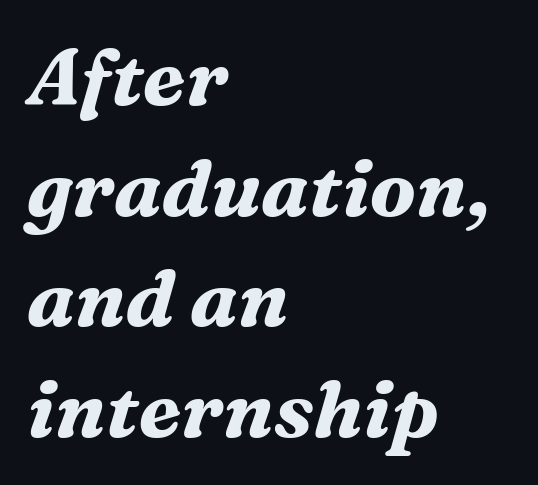
{"serif": "yes", "italic": "yes", "lean": "right", "slant_degrees": 16, "bold": "yes", "weight": "bold", "width": "normal", "stroke_contrast": "medium", "x_height": "medium", "monospaced": "no", "underline": "no", "align": "left", "line_spacing": "normal", "line_spacing_ratio": 1.4, "letter_spacing": "normal", "letter_spacing_em": 0.0, "glyph_px": 79}
